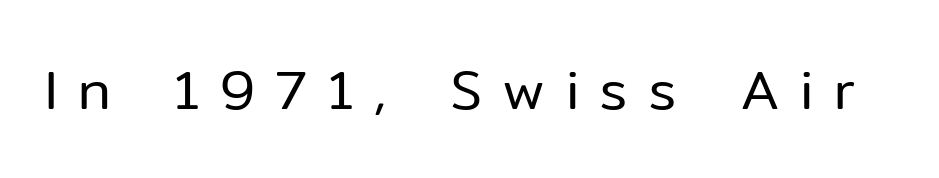
The image shows 55 px regular-weight sans-serif type, upright; set unusually wide letter spacing (+0.37 em), not underlined; low stroke contrast and a medium x-height.
